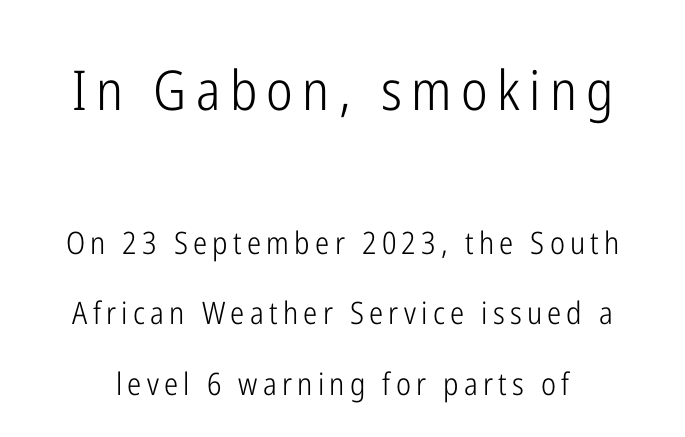
A light-to-regular cut is what we see here. Compared with typical paragraphs, the rows here are farther apart. The font family rendered here belongs to the sans-serif group. Rule under the text: the space is simply empty. The letters advance in unequal steps, a hallmark of proportional type.
